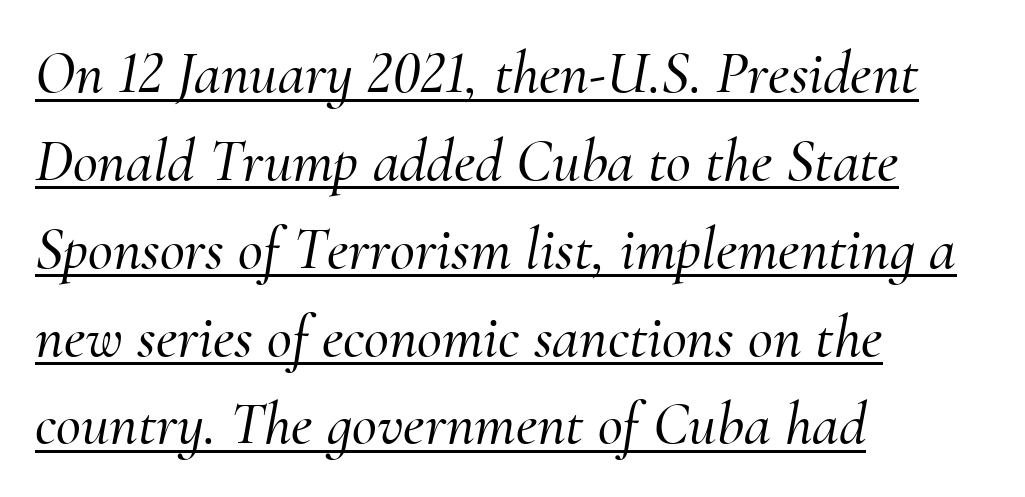
Q: Is the text italic (slanted)? A: Yes, it leans right by about 10 degrees.
Q: Is the typeface a serif or a sans-serif typeface? A: Serif.
Q: Is the text underlined? A: Yes.
Q: How is the paragraph aligned? A: Left-aligned.
Q: Is the spacing between letters normal or unusually wide? A: Normal.
Q: Is the spacing between lines tight, normal or loose? A: Normal.
Q: Width (condensed, normal, or wide)? A: Normal.
Q: Stroke contrast? A: Medium.
Q: x-height? A: Small.
Q: Monospaced? A: No.
